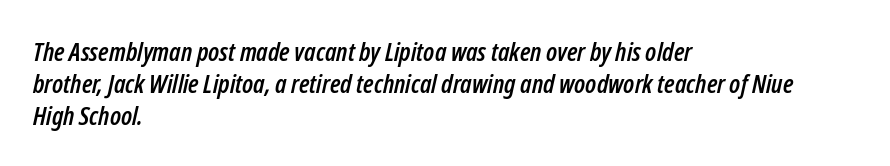
{"italic": "yes", "lean": "right", "slant_degrees": 12, "underline": "no", "align": "left", "line_spacing_ratio": 1.23, "letter_spacing": "normal", "letter_spacing_em": 0.0, "glyph_px": 26}
